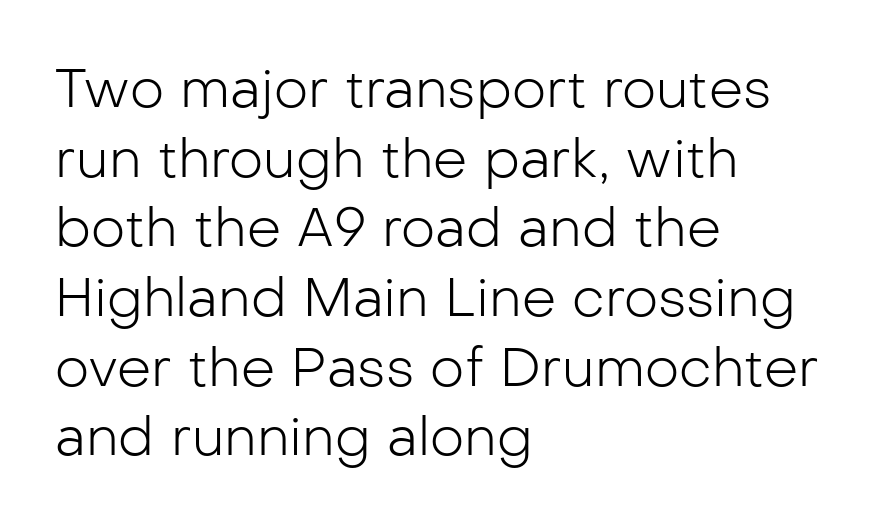
Q: Is the text bold? A: No.
Q: Is the text italic (slanted)? A: No, it is upright.
Q: Is the typeface a serif or a sans-serif typeface? A: Sans-serif.
Q: Is the text underlined? A: No.
Q: How is the paragraph aligned? A: Left-aligned.
Q: Is the spacing between letters normal or unusually wide? A: Normal.
Q: Is the spacing between lines tight, normal or loose? A: Normal.
Q: Width (condensed, normal, or wide)? A: Normal.
Q: Stroke contrast? A: Low.
Q: x-height? A: Medium.
Q: Monospaced? A: No.
